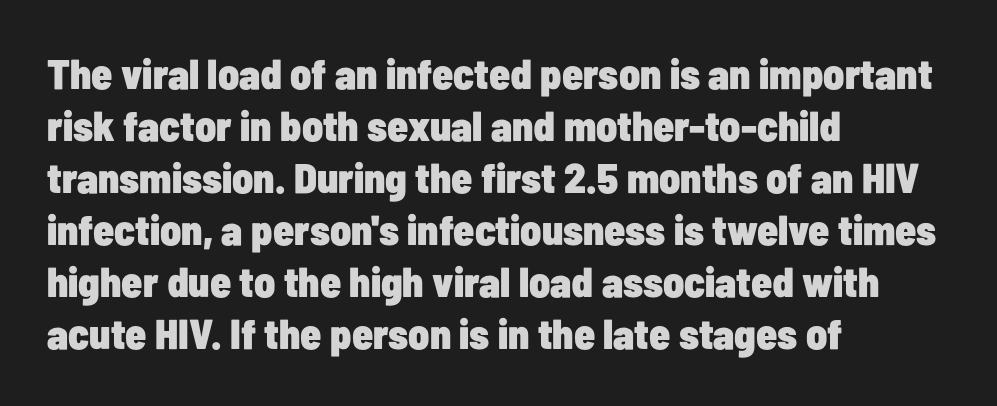
Q: Is the text bold? A: Yes.
Q: Is the text italic (slanted)? A: No, it is upright.
Q: Is the typeface a serif or a sans-serif typeface? A: Sans-serif.
Q: Is the text underlined? A: No.
Q: How is the paragraph aligned? A: Left-aligned.
Q: Is the spacing between letters normal or unusually wide? A: Normal.
Q: Width (condensed, normal, or wide)? A: Condensed.
Q: Stroke contrast? A: Low.
Q: x-height? A: Medium.
Q: Monospaced? A: No.
